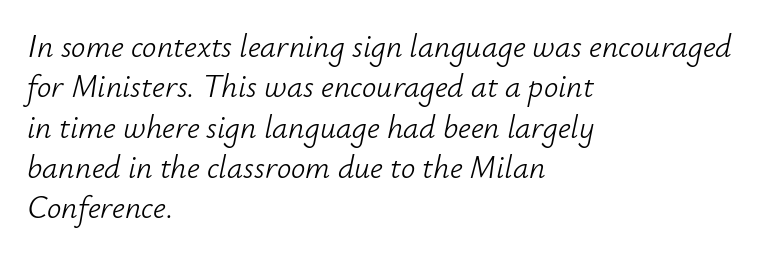
{"italic": "yes", "lean": "right", "slant_degrees": 12, "bold": "no", "weight": "light", "width": "normal", "stroke_contrast": "low", "x_height": "small", "monospaced": "no", "underline": "no", "align": "left", "line_spacing": "normal", "line_spacing_ratio": 1.26, "letter_spacing": "normal", "letter_spacing_em": 0.0, "glyph_px": 32}
